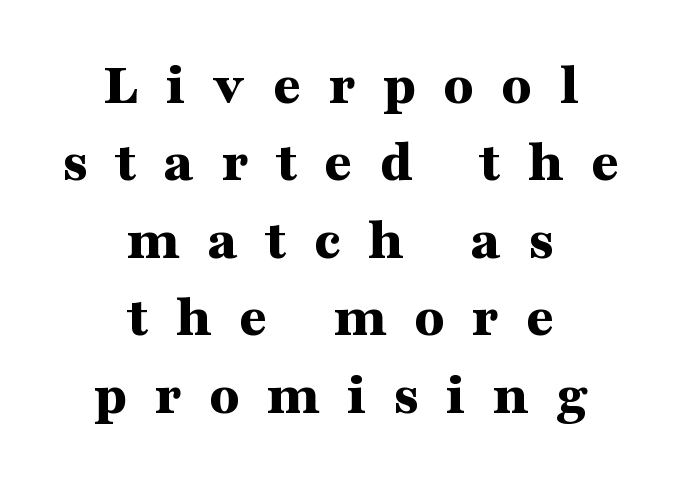
{"serif": "yes", "italic": "no", "bold": "yes", "weight": "bold", "width": "wide", "stroke_contrast": "medium", "x_height": "medium", "monospaced": "no", "underline": "no", "align": "center", "line_spacing": "normal", "line_spacing_ratio": 1.27, "letter_spacing": "wide", "letter_spacing_em": 0.45, "glyph_px": 61}
